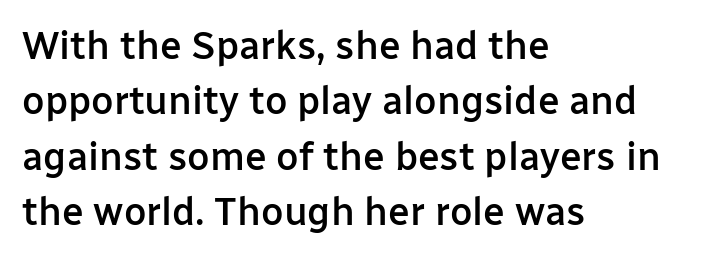
The string is rendered with underlining switched off. Emphasis by weight is partial: semibold. A typesetter would mark this as roman, not italic. The passage shown is typeset with a sans-serif family. Does the copy run flush right? No — it runs flush left.
